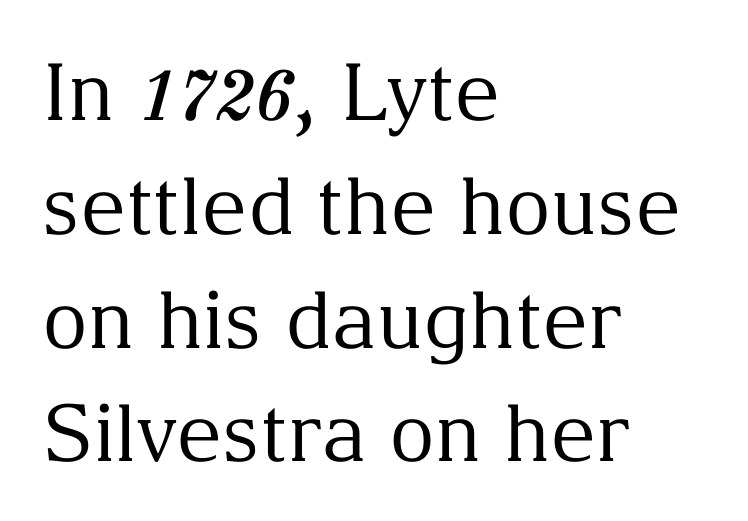
The image shows 79 px regular-weight serif type, upright; set left-aligned, normal line spacing (1.44x), normal letter spacing, not underlined; medium stroke contrast and a medium x-height.
